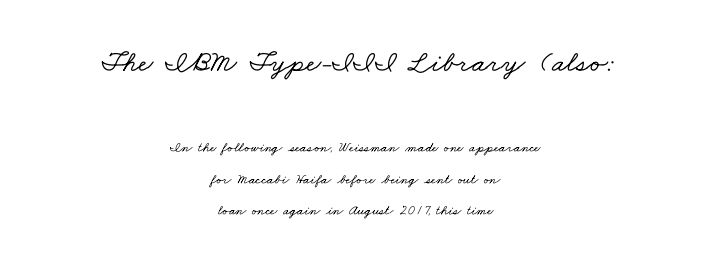
{"serif": "yes", "width": "wide", "stroke_contrast": "low", "x_height": "small", "monospaced": "no", "underline": "no", "align": "center", "line_spacing": "loose", "line_spacing_ratio": 2.24, "letter_spacing": "normal", "letter_spacing_em": 0.0, "larger_block": "first", "size_ratio": 2.14, "glyph_px": 30}
